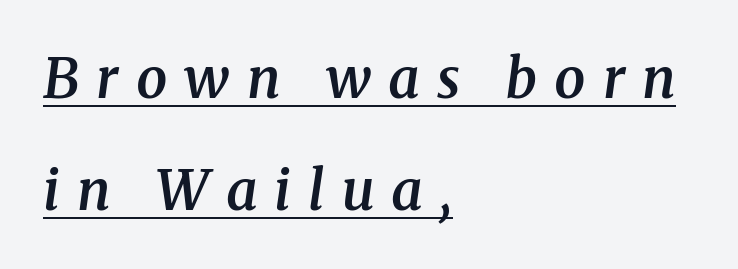
Q: Is the text bold? A: Semi-bold.
Q: Is the text italic (slanted)? A: Yes, it leans right by about 8 degrees.
Q: Is the typeface a serif or a sans-serif typeface? A: Serif.
Q: Is the text underlined? A: Yes.
Q: How is the paragraph aligned? A: Left-aligned.
Q: Is the spacing between letters normal or unusually wide? A: Unusually wide.
Q: Is the spacing between lines tight, normal or loose? A: Loose.
Q: Width (condensed, normal, or wide)? A: Normal.
Q: Stroke contrast? A: Medium.
Q: x-height? A: Medium.
Q: Monospaced? A: No.
